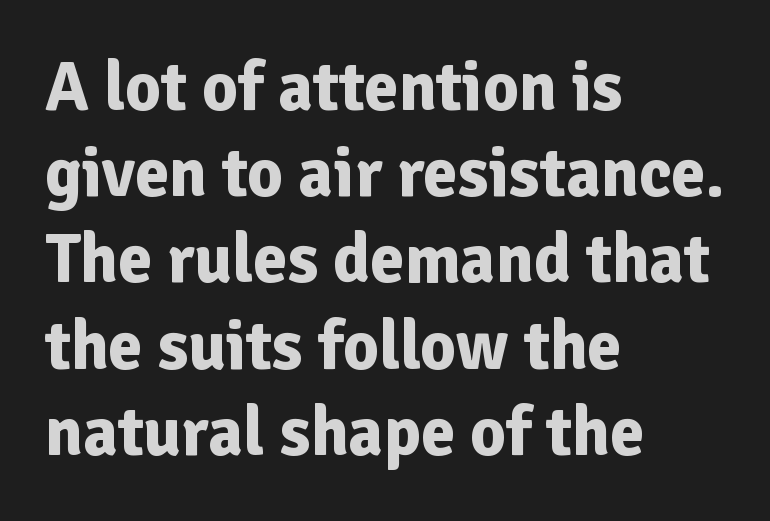
Strokes here are thick enough to call this a true bold. Style check: upright. Looks like regular typesetting: each glyph gets only the width it needs. Every row of glyphs begins at an identical x-position on the left.
